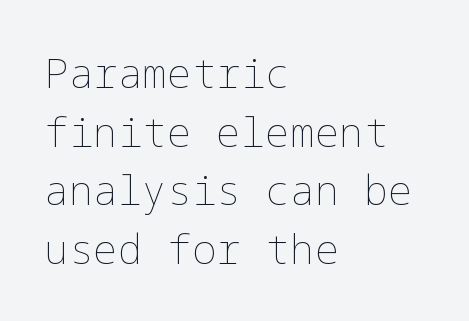
{"italic": "no", "bold": "no", "weight": "thin", "width": "normal", "stroke_contrast": "low", "x_height": "medium", "underline": "no", "align": "left", "line_spacing": "normal", "line_spacing_ratio": 1.43, "letter_spacing": "normal", "letter_spacing_em": 0.0, "glyph_px": 41}
